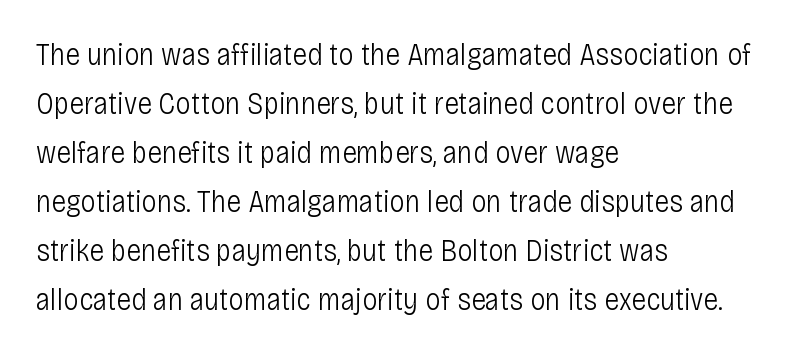
Q: Is the text bold? A: No.
Q: Is the text italic (slanted)? A: No, it is upright.
Q: Is the typeface a serif or a sans-serif typeface? A: Sans-serif.
Q: Is the text underlined? A: No.
Q: How is the paragraph aligned? A: Left-aligned.
Q: Is the spacing between letters normal or unusually wide? A: Normal.
Q: Is the spacing between lines tight, normal or loose? A: Normal.
Q: Width (condensed, normal, or wide)? A: Condensed.
Q: Stroke contrast? A: Low.
Q: x-height? A: Large.
Q: Monospaced? A: No.
